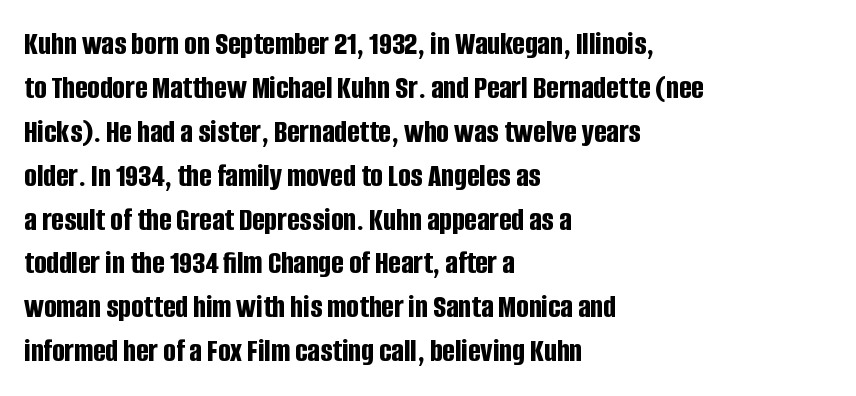
This sample uses an upright cut, with every glyph sitting square on the baseline. The text block is weighted toward the left margin, trailing off unevenly rightward. You could not count columns in this text — the font is proportionally spaced. The glyphs have the mass of a bold cut. Nothing sits at the stroke ends, so this counts as sans-serif. The line texture is even and compact thanks to regular tracking.
